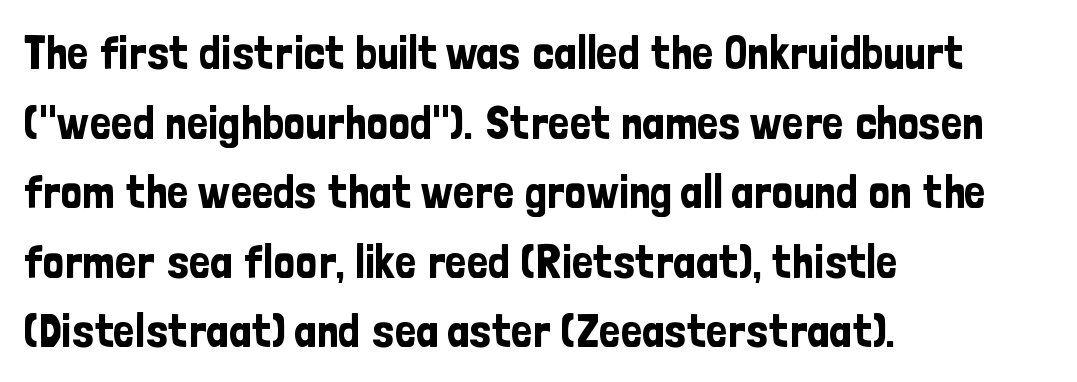
Q: Is the text italic (slanted)? A: No, it is upright.
Q: Is the typeface a serif or a sans-serif typeface? A: Sans-serif.
Q: Is the text underlined? A: No.
Q: How is the paragraph aligned? A: Left-aligned.
Q: Is the spacing between letters normal or unusually wide? A: Normal.
Q: Is the spacing between lines tight, normal or loose? A: Normal.
Q: Width (condensed, normal, or wide)? A: Condensed.
Q: Stroke contrast? A: Low.
Q: x-height? A: Medium.
Q: Monospaced? A: No.
